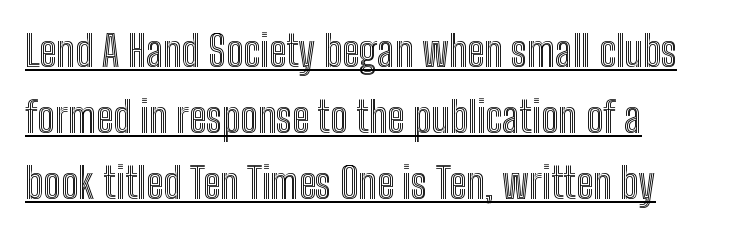
{"italic": "no", "width": "condensed", "x_height": "medium", "monospaced": "no", "underline": "yes", "align": "left", "line_spacing": "normal", "line_spacing_ratio": 1.57, "letter_spacing": "normal", "letter_spacing_em": 0.0, "glyph_px": 42}
